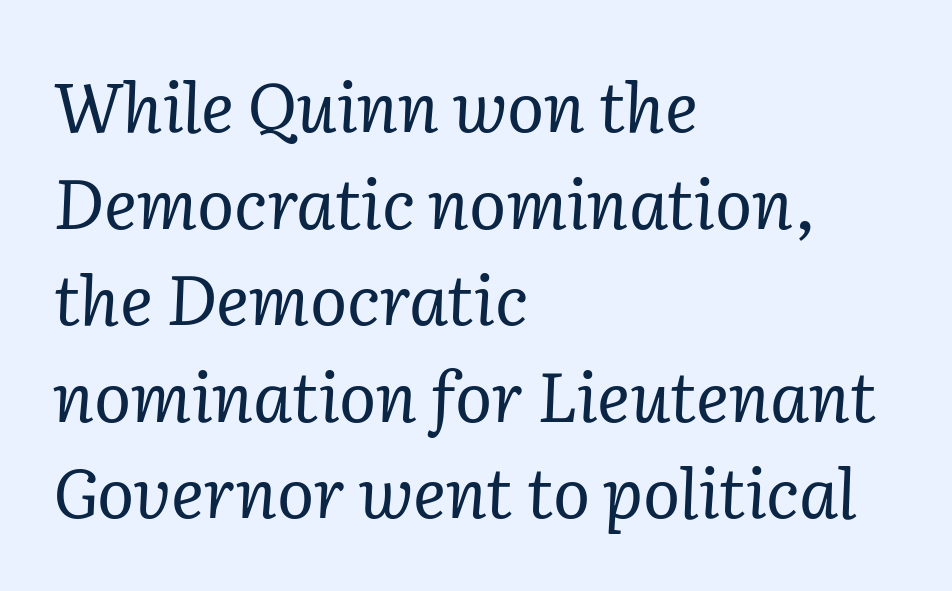
Horizontal bands of white between lines are of average thickness. Beneath every word, the page is bare. What kind of face is this? One with serifs. A typesetter would call this zero additional tracking. Compared with a centered layout, this one pins lines to the left instead. The letters advance in unequal steps, a hallmark of proportional type.
